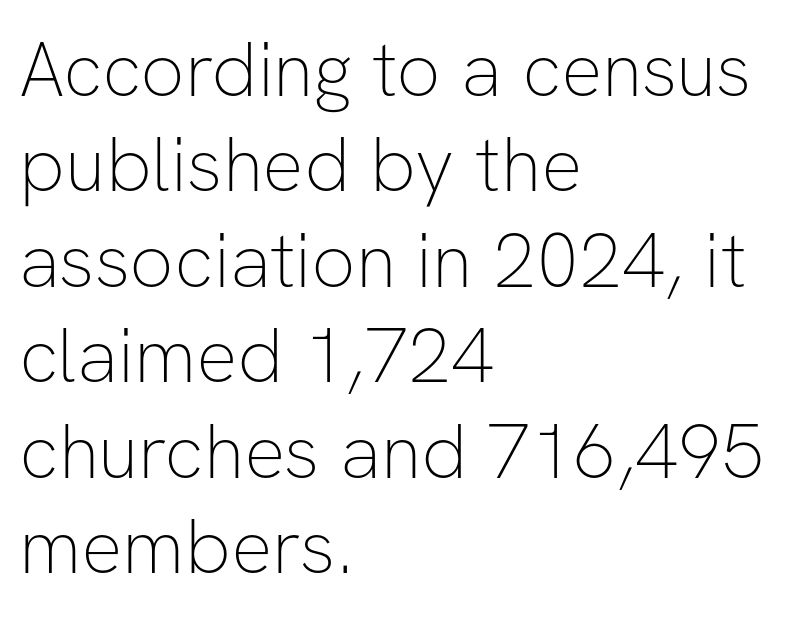
{"serif": "no", "italic": "no", "bold": "no", "weight": "thin", "width": "normal", "stroke_contrast": "low", "x_height": "medium", "monospaced": "no", "underline": "no", "align": "left", "line_spacing_ratio": 1.24, "letter_spacing": "normal", "letter_spacing_em": 0.0, "glyph_px": 77}
